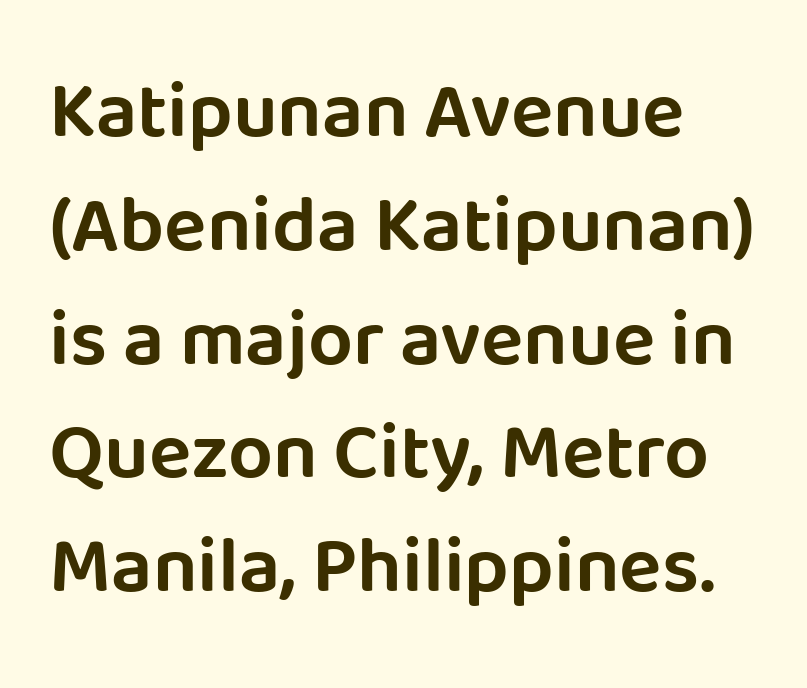
Note: no serifs on the glyphs. The designer left line spacing at the default. Italic? Not at all — the glyphs are vertical. Proportional: the letters do not fall into vertical columns. Horizontal alignment here is leftward, the default for most running prose.
